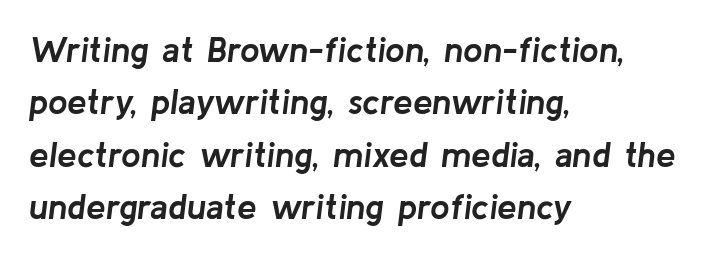
{"italic": "yes", "lean": "right", "slant_degrees": 8, "bold": "yes", "weight": "semibold", "width": "normal", "stroke_contrast": "low", "x_height": "medium", "monospaced": "no", "underline": "no", "align": "left", "line_spacing": "normal", "line_spacing_ratio": 1.5, "letter_spacing": "normal", "letter_spacing_em": 0.0, "glyph_px": 35}
